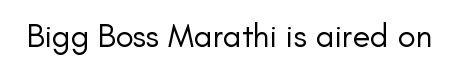
Is the type heavy? It reads as light-to-regular instead. Standard letterfit; no display-style spreading of the glyphs. Typographically, this falls in the sans-serif category. Honestly, there is no underline to notice here at all. You can tell it's not italic because the verticals are truly vertical.
